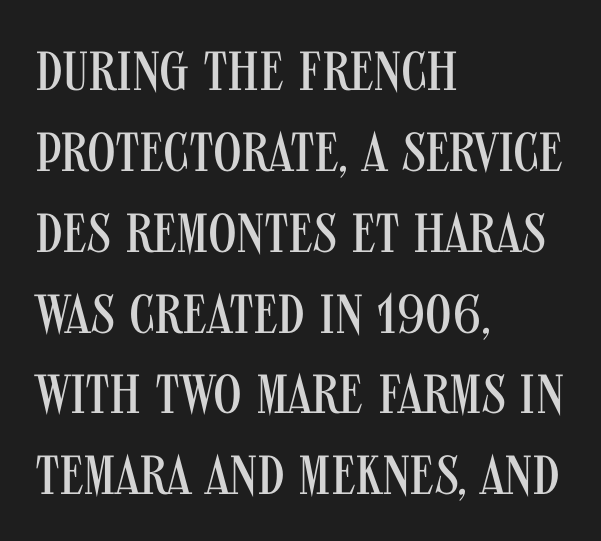
Q: Is the text bold? A: No.
Q: Is the text italic (slanted)? A: No, it is upright.
Q: Is the typeface a serif or a sans-serif typeface? A: Sans-serif.
Q: Is the text underlined? A: No.
Q: How is the paragraph aligned? A: Left-aligned.
Q: Is the spacing between letters normal or unusually wide? A: Normal.
Q: Is the spacing between lines tight, normal or loose? A: Normal.
Q: Width (condensed, normal, or wide)? A: Condensed.
Q: Stroke contrast? A: Medium.
Q: x-height? A: Large.
Q: Monospaced? A: No.
